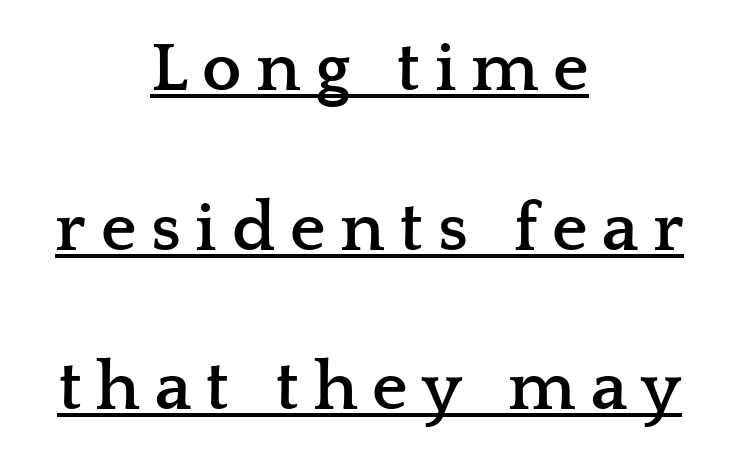
{"serif": "yes", "italic": "no", "bold": "yes", "weight": "semibold", "width": "wide", "stroke_contrast": "low", "x_height": "medium", "monospaced": "no", "underline": "yes", "align": "center", "line_spacing": "loose", "line_spacing_ratio": 2.28, "letter_spacing": "wide", "letter_spacing_em": 0.21, "glyph_px": 70}
